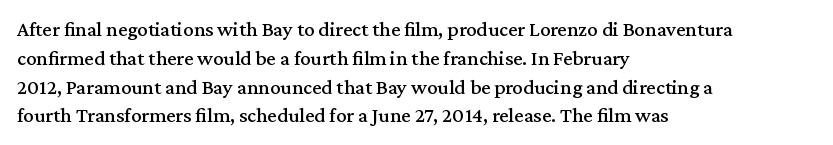
Q: Is the text italic (slanted)? A: No, it is upright.
Q: Is the text underlined? A: No.
Q: How is the paragraph aligned? A: Left-aligned.
Q: Is the spacing between letters normal or unusually wide? A: Normal.
Q: Is the spacing between lines tight, normal or loose? A: Normal.
